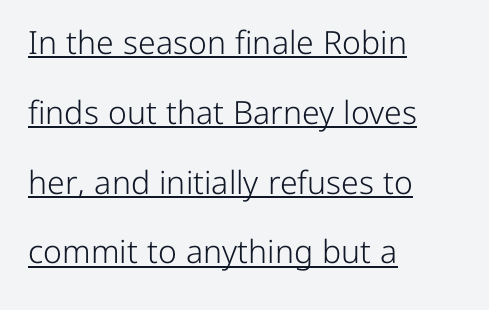
Q: Is the text bold? A: No.
Q: Is the text italic (slanted)? A: No, it is upright.
Q: Is the typeface a serif or a sans-serif typeface? A: Sans-serif.
Q: Is the text underlined? A: Yes.
Q: How is the paragraph aligned? A: Left-aligned.
Q: Is the spacing between letters normal or unusually wide? A: Normal.
Q: Is the spacing between lines tight, normal or loose? A: Loose.
Q: Width (condensed, normal, or wide)? A: Normal.
Q: Stroke contrast? A: Low.
Q: x-height? A: Medium.
Q: Monospaced? A: No.
